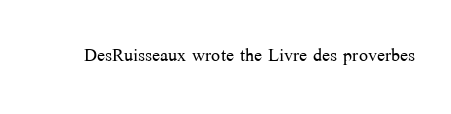
The image shows 24 px text type, upright; set normal letter spacing, not underlined.
